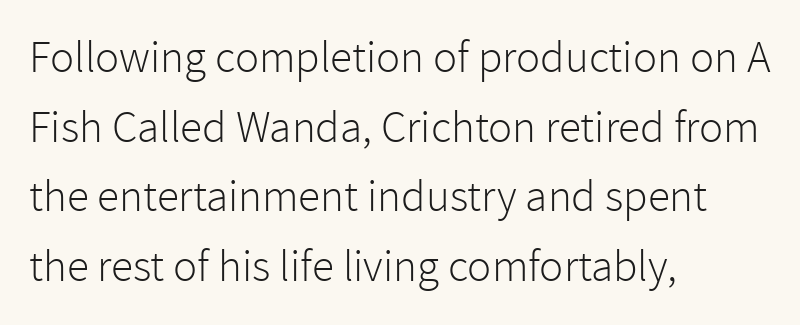
Is the letter spacing exaggerated? No — it looks like the ordinary default. Which margin do the lines hug? The left one — the right edge is uneven. Are there feet on the stems? There aren't — it's a sans. The strokes are not fattened; the text isn't bold. Does the lettering tilt? It doesn't — this is upright.
